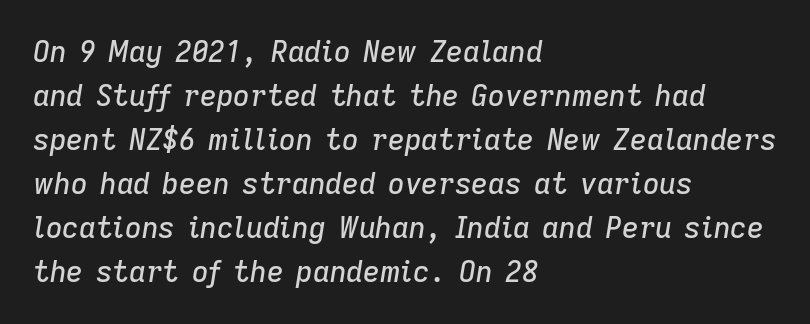
The image shows 29 px text type, italic (leaning right); set left-aligned, normal line spacing (1.52x), normal letter spacing, not underlined; low stroke contrast and a medium x-height.
